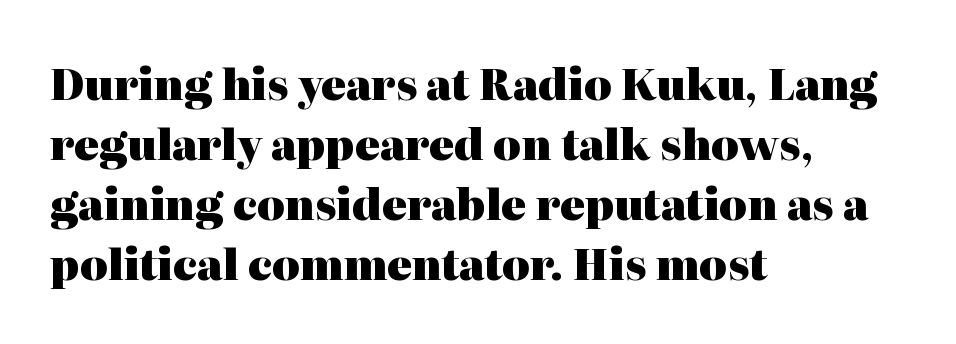
Q: Is the text bold? A: Yes.
Q: Is the text italic (slanted)? A: No, it is upright.
Q: Is the typeface a serif or a sans-serif typeface? A: Serif.
Q: Is the text underlined? A: No.
Q: How is the paragraph aligned? A: Left-aligned.
Q: Is the spacing between letters normal or unusually wide? A: Normal.
Q: Is the spacing between lines tight, normal or loose? A: Normal.
Q: Width (condensed, normal, or wide)? A: Normal.
Q: Stroke contrast? A: High.
Q: x-height? A: Medium.
Q: Monospaced? A: No.
